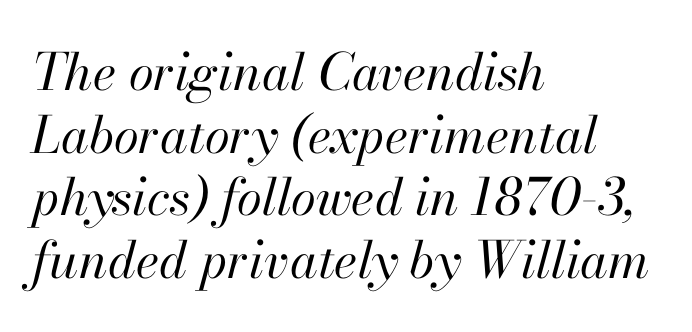
{"italic": "yes", "lean": "right", "slant_degrees": 13, "bold": "no", "weight": "regular", "width": "normal", "stroke_contrast": "high", "x_height": "small", "monospaced": "no", "underline": "no", "align": "left", "line_spacing_ratio": 1.23, "letter_spacing": "normal", "letter_spacing_em": 0.0, "glyph_px": 51}
